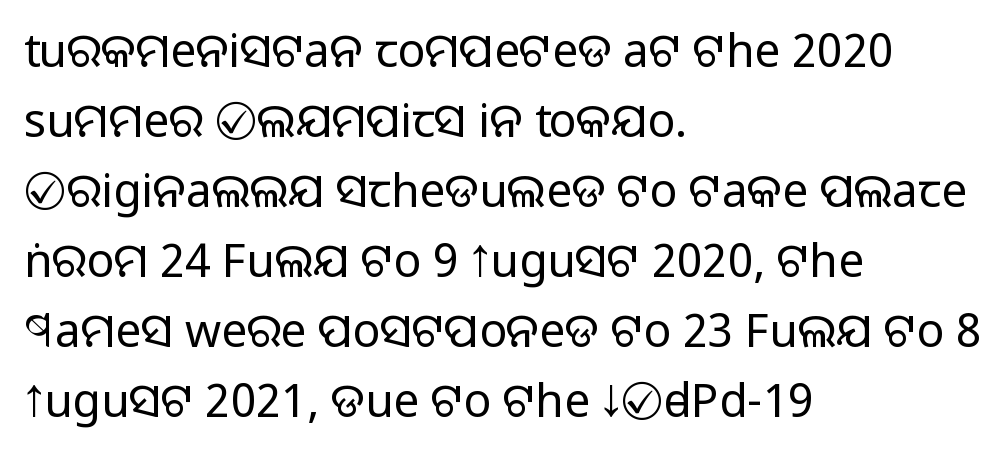
Summary of vertical rhythm: regular, with standard interline spacing. Do the letters lean? They stand straight. One-word summary of the alignment: left. The passage shown is typed in a proportional face where columns would drift. Summary of weight: not heavy and not bold. Examine the stroke ends and you'll find no serifs.
